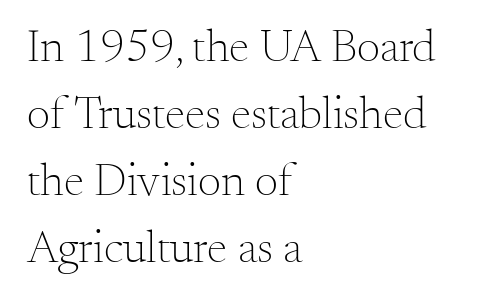
The image shows 46 px light serif type, upright; set left-aligned, normal line spacing (1.46x), normal letter spacing, not underlined; medium stroke contrast and a small x-height.
